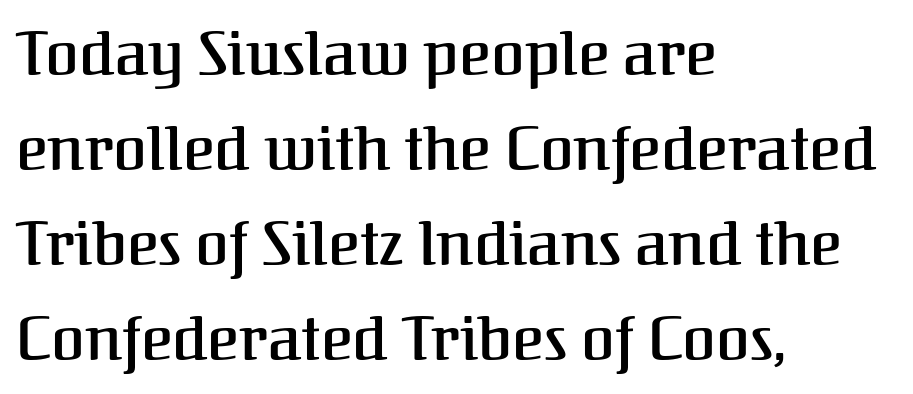
Teacher's note: observe the even left margin — that is flush-left alignment. Caption: standard tracking, unaltered. The passage shown is typed in a proportional face where columns would drift. Unlike italic type, these characters show no tilt at all.
